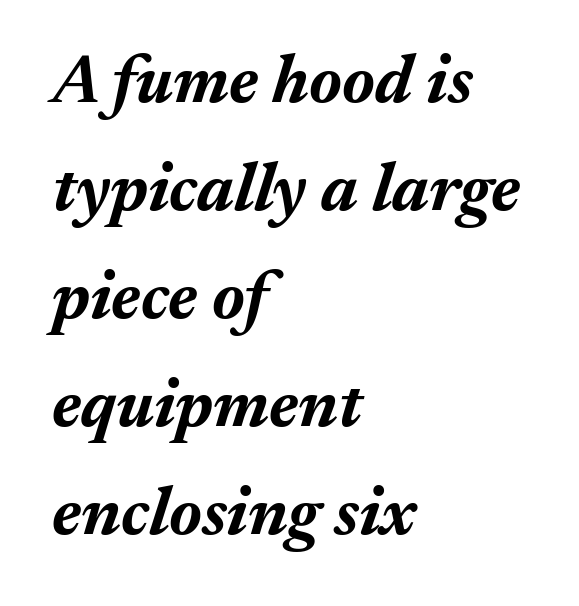
Q: Is the text bold? A: Yes.
Q: Is the text italic (slanted)? A: Yes, it leans right by about 17 degrees.
Q: Is the text underlined? A: No.
Q: How is the paragraph aligned? A: Left-aligned.
Q: Is the spacing between letters normal or unusually wide? A: Normal.
Q: Is the spacing between lines tight, normal or loose? A: Normal.
Q: Width (condensed, normal, or wide)? A: Normal.
Q: Stroke contrast? A: Medium.
Q: x-height? A: Medium.
Q: Monospaced? A: No.
